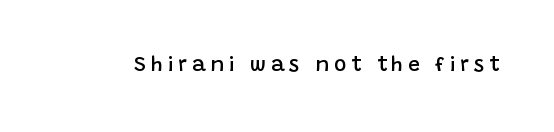
Q: Is the text bold? A: Semi-bold.
Q: Is the text italic (slanted)? A: No, it is upright.
Q: Is the text underlined? A: No.
Q: Is the spacing between letters normal or unusually wide? A: Unusually wide.
